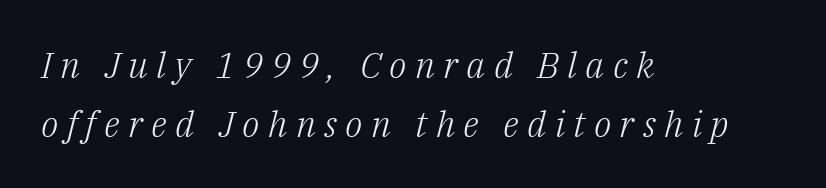
{"serif": "yes", "italic": "yes", "lean": "right", "slant_degrees": 14, "bold": "no", "weight": "light", "width": "normal", "stroke_contrast": "low", "x_height": "medium", "monospaced": "no", "underline": "no", "align": "left", "line_spacing": "normal", "line_spacing_ratio": 1.63, "letter_spacing": "wide", "letter_spacing_em": 0.23, "glyph_px": 36}
